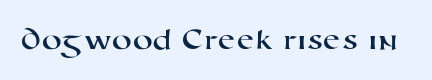
Q: Is the typeface a serif or a sans-serif typeface? A: Sans-serif.
Q: Is the text underlined? A: No.
Q: Is the spacing between letters normal or unusually wide? A: Normal.
Q: Width (condensed, normal, or wide)? A: Wide.
Q: Stroke contrast? A: High.
Q: x-height? A: Medium.
Q: Monospaced? A: No.
